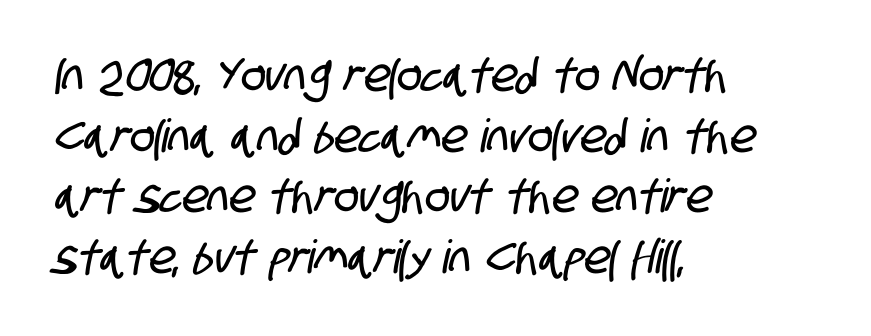
The image shows 46 px condensed sans-serif type; set left-aligned, normal line spacing (1.32x), normal letter spacing, not underlined; low stroke contrast and a large x-height.
